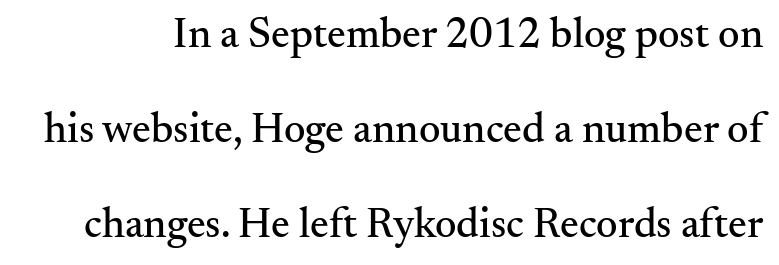
The image shows 42 px serif type, upright; set loose line spacing (2.26x), normal letter spacing, not underlined; medium stroke contrast and a small x-height.
